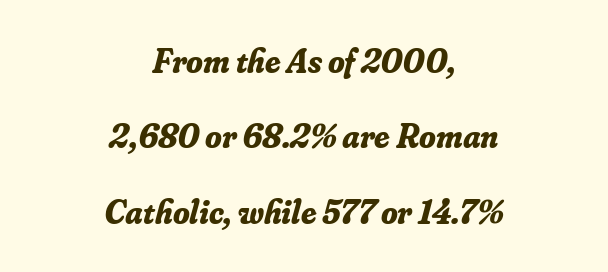
Does extra space separate the letters? No, they use regular spacing. The face used here has a pronounced slope to its letters. Observe the serifs anchoring each vertical stroke in this sample. You could not count columns in this text — the font is proportionally spaced. The compositor balanced each line on the midline.
